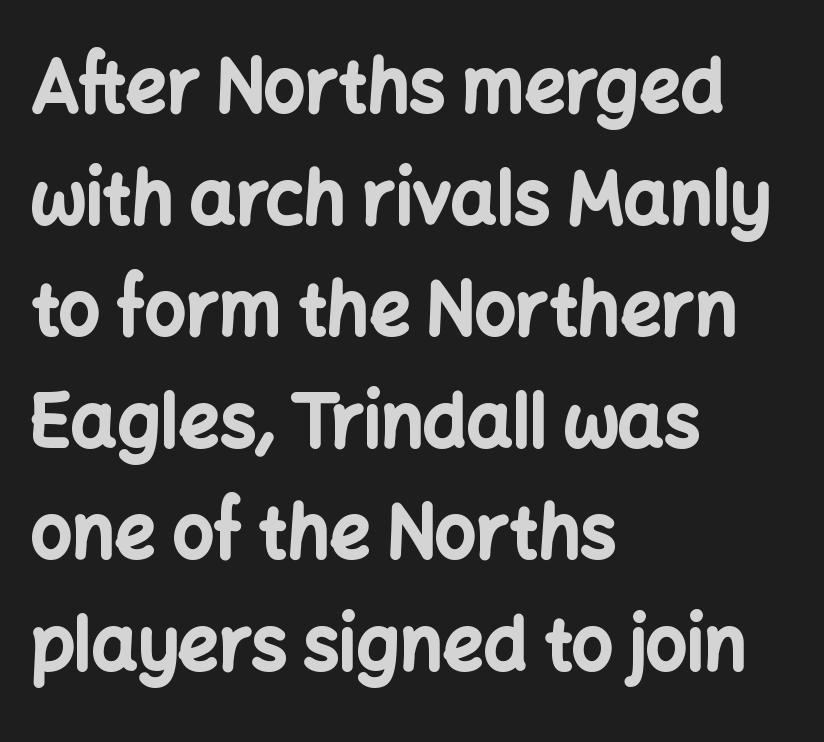
Visually the block forms a straight wall on the left and a jagged coastline on the right. Each row of text sits above clean, open space. Looks like regular typesetting: each glyph gets only the width it needs. The font is running at its bold setting. Short note: letters normally spaced. Is this a sans? Yes — the strokes have no serifs.
